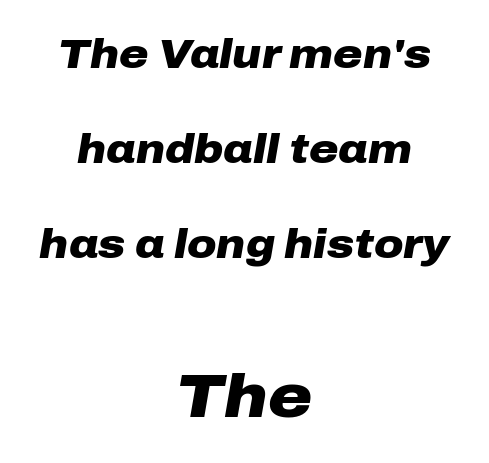
Descenders are the only things crossing below the line. In terms of posture, this sample is oblique. Summary of vertical rhythm: relaxed, with wide interline spacing. Plenty of ink on the page — the face is bold. The passage shown begins with its smaller block and ends with its larger one. These lines are centered, leaving both edges ragged.
